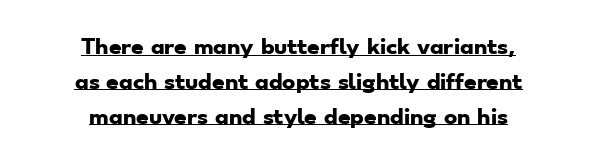
The image shows 20 px bold type; set centered, line spacing 1.74x, normal letter spacing, underlined.
